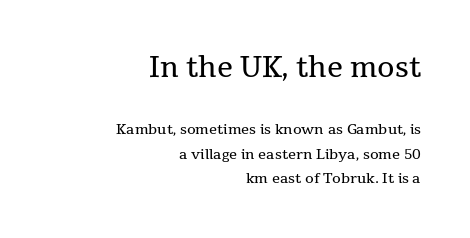
The image shows 28 px regular-weight serif type, upright; set right-aligned, line spacing 1.75x, normal letter spacing, not underlined; the first (top) block is 2.0x larger; medium stroke contrast and a medium x-height.
